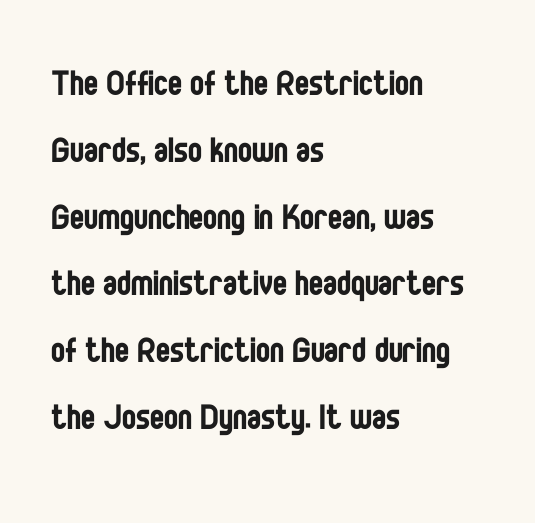
Serifs: no, the terminals of the letterforms are clean. The passage shown is typed in a proportional face where columns would drift. Compared with typical paragraphs, the rows here are spaced about the same. Upright lettering throughout. The passage is arranged the way most books set body copy — flush left.
